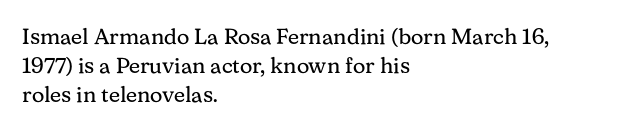
The image shows 22 px text type, upright; set left-aligned, normal line spacing (1.31x), normal letter spacing, not underlined.
